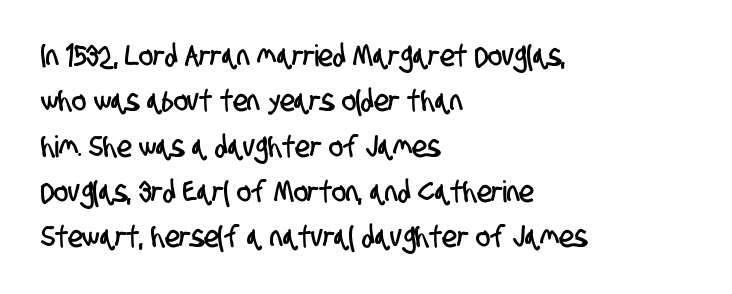
The passage shown is typed in a proportional face where columns would drift. The baseline area is clear. The rag falls on the right side of this text block. Compared with typical body copy, the letter spacing here is the same. Evenly set lines give the paragraph a standard silhouette. The font family rendered here belongs to the sans-serif group.
